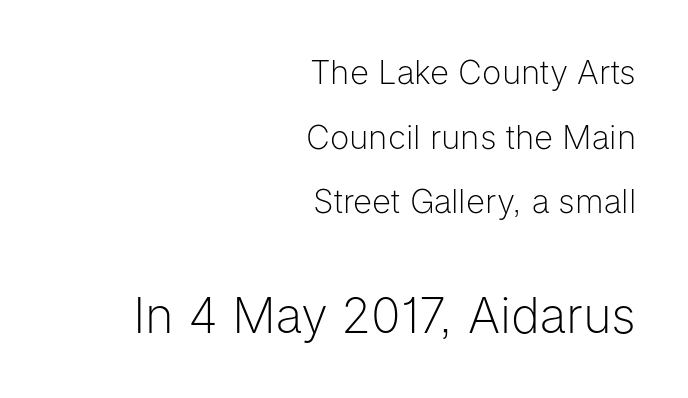
Each row of text sits above clean, open space. Is the block centered? No — it sits flush against the right margin. Proportional: the letters do not fall into vertical columns. There is no visible air inserted between adjacent glyphs. Type size steps up from the first block to the second.
